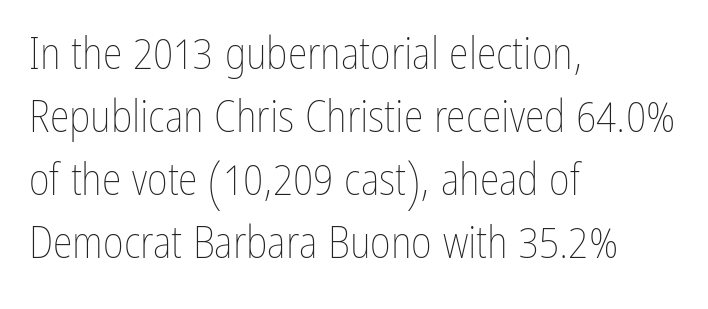
{"italic": "no", "bold": "no", "weight": "thin", "width": "condensed", "stroke_contrast": "low", "x_height": "medium", "monospaced": "no", "underline": "no", "align": "left", "line_spacing": "normal", "line_spacing_ratio": 1.4, "letter_spacing": "normal", "letter_spacing_em": 0.0, "glyph_px": 45}
